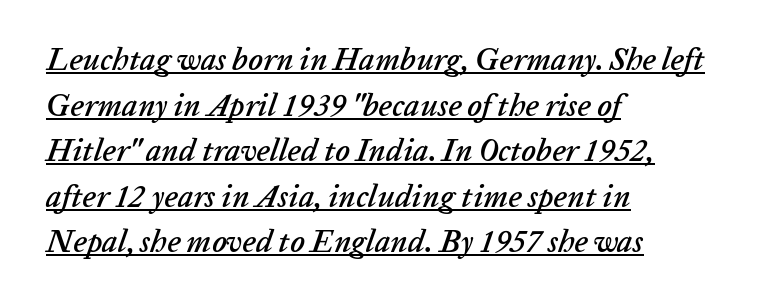
{"italic": "yes", "lean": "right", "slant_degrees": 20, "width": "normal", "stroke_contrast": "low", "x_height": "medium", "monospaced": "no", "underline": "yes", "align": "left", "line_spacing": "normal", "line_spacing_ratio": 1.47, "letter_spacing": "normal", "letter_spacing_em": 0.0, "glyph_px": 31}
